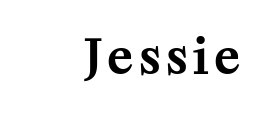
Q: Is the text italic (slanted)? A: No, it is upright.
Q: Is the typeface a serif or a sans-serif typeface? A: Serif.
Q: Is the text underlined? A: No.
Q: Width (condensed, normal, or wide)? A: Normal.
Q: Stroke contrast? A: Medium.
Q: x-height? A: Medium.
Q: Monospaced? A: No.
